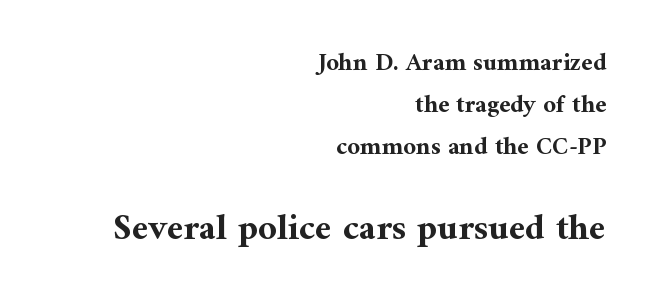
{"serif": "yes", "italic": "no", "bold": "yes", "weight": "bold", "width": "normal", "stroke_contrast": "medium", "x_height": "medium", "monospaced": "no", "underline": "no", "align": "right", "line_spacing": "normal", "line_spacing_ratio": 1.69, "letter_spacing": "normal", "letter_spacing_em": 0.0, "larger_block": "second", "size_ratio": 1.48, "glyph_px": 37}
